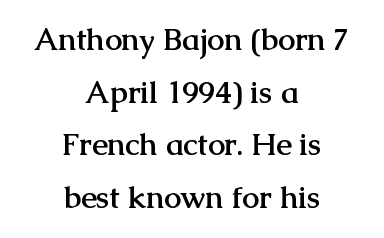
Q: Is the text bold? A: Yes.
Q: Is the text italic (slanted)? A: No, it is upright.
Q: Is the typeface a serif or a sans-serif typeface? A: Serif.
Q: Is the text underlined? A: No.
Q: How is the paragraph aligned? A: Centered.
Q: Is the spacing between letters normal or unusually wide? A: Normal.
Q: Is the spacing between lines tight, normal or loose? A: Normal.
Q: Width (condensed, normal, or wide)? A: Normal.
Q: Stroke contrast? A: Medium.
Q: x-height? A: Medium.
Q: Monospaced? A: No.
